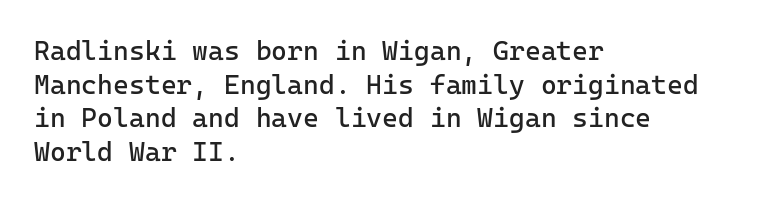
{"italic": "no", "bold": "no", "underline": "no", "align": "left", "line_spacing": "normal", "line_spacing_ratio": 1.25, "letter_spacing": "normal", "letter_spacing_em": 0.0, "glyph_px": 27}
